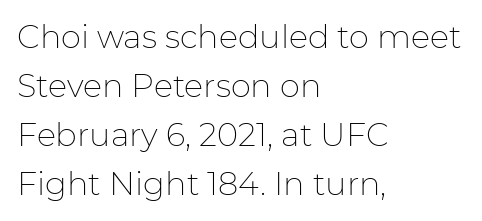
Q: Is the text bold? A: No.
Q: Is the text italic (slanted)? A: No, it is upright.
Q: Is the typeface a serif or a sans-serif typeface? A: Sans-serif.
Q: Is the text underlined? A: No.
Q: How is the paragraph aligned? A: Left-aligned.
Q: Is the spacing between letters normal or unusually wide? A: Normal.
Q: Is the spacing between lines tight, normal or loose? A: Normal.
Q: Width (condensed, normal, or wide)? A: Normal.
Q: Stroke contrast? A: Low.
Q: x-height? A: Medium.
Q: Monospaced? A: No.
